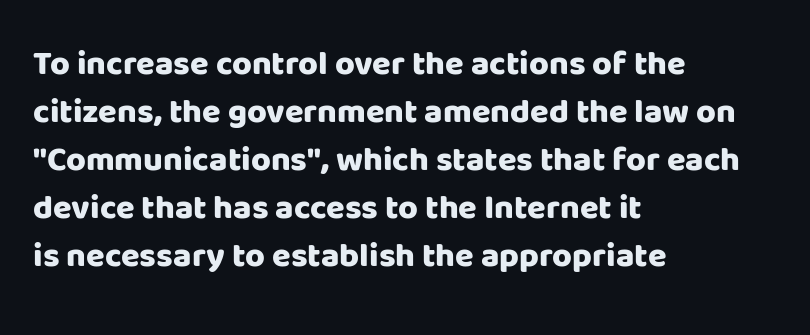
{"serif": "no", "italic": "no", "bold": "yes", "weight": "heavy", "width": "normal", "stroke_contrast": "low", "x_height": "large", "monospaced": "no", "underline": "no", "align": "left", "line_spacing": "normal", "line_spacing_ratio": 1.41, "letter_spacing": "normal", "letter_spacing_em": 0.0, "glyph_px": 34}
